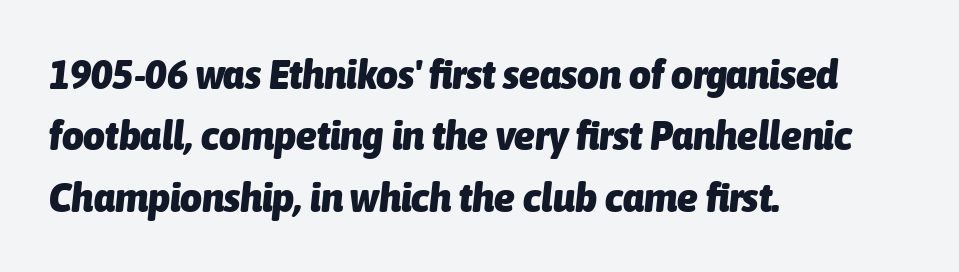
Q: Is the text bold? A: Yes.
Q: Is the text italic (slanted)? A: Yes, it leans right by about 6 degrees.
Q: Is the text underlined? A: No.
Q: How is the paragraph aligned? A: Left-aligned.
Q: Is the spacing between letters normal or unusually wide? A: Normal.
Q: Is the spacing between lines tight, normal or loose? A: Normal.
Q: Width (condensed, normal, or wide)? A: Condensed.
Q: Stroke contrast? A: Low.
Q: x-height? A: Medium.
Q: Monospaced? A: No.
